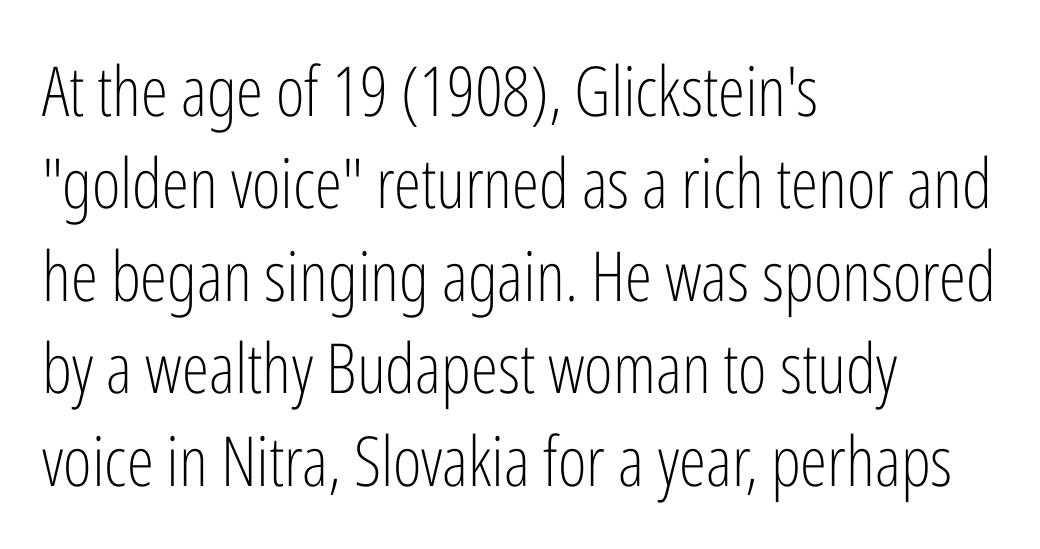
Serif or sans? Sans — the stroke terminals are bare. These lines are rendered in a variable-pitch font. Plain, unruled lines of type. The compositor pushed each line to the left boundary. The leading is moderate, giving the passage an even texture.
